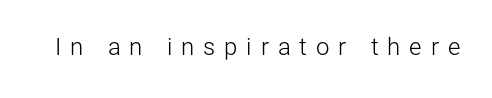
Q: Is the text bold? A: No.
Q: Is the text italic (slanted)? A: No, it is upright.
Q: Is the text underlined? A: No.
Q: Is the spacing between letters normal or unusually wide? A: Unusually wide.
